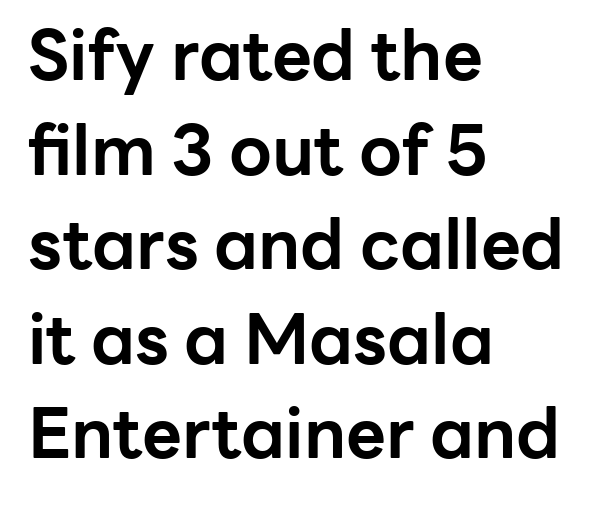
The image shows 69 px bold sans-serif type, upright; set left-aligned, normal line spacing (1.37x), normal letter spacing, not underlined; low stroke contrast and a medium x-height.
